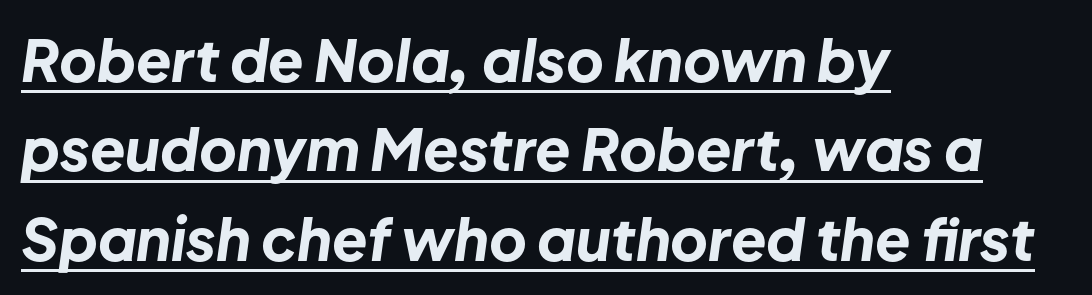
These lines carry a lot of weight — the face is fully bold. Each letter keeps its own natural width here, so spacing adapts to shape. A student would call this left alignment; a typographer would say flush left, rag right. The leading is moderate, giving the passage an even texture. The face used here has a pronounced slope to its letters.
